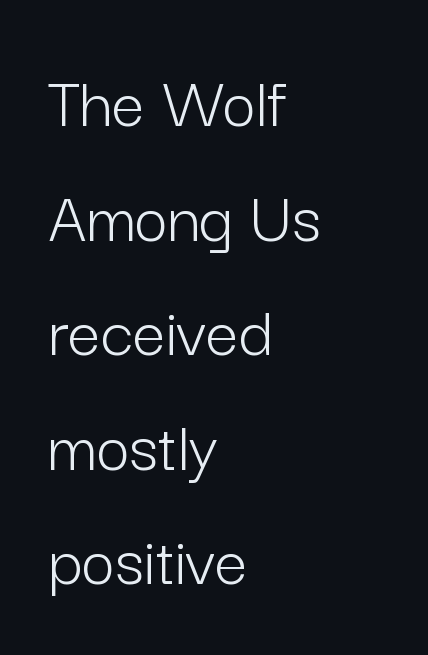
Q: Is the text bold? A: No.
Q: Is the text italic (slanted)? A: No, it is upright.
Q: Is the typeface a serif or a sans-serif typeface? A: Sans-serif.
Q: Is the text underlined? A: No.
Q: How is the paragraph aligned? A: Left-aligned.
Q: Is the spacing between letters normal or unusually wide? A: Normal.
Q: Is the spacing between lines tight, normal or loose? A: Normal.
Q: Width (condensed, normal, or wide)? A: Normal.
Q: Stroke contrast? A: Low.
Q: x-height? A: Medium.
Q: Monospaced? A: No.
